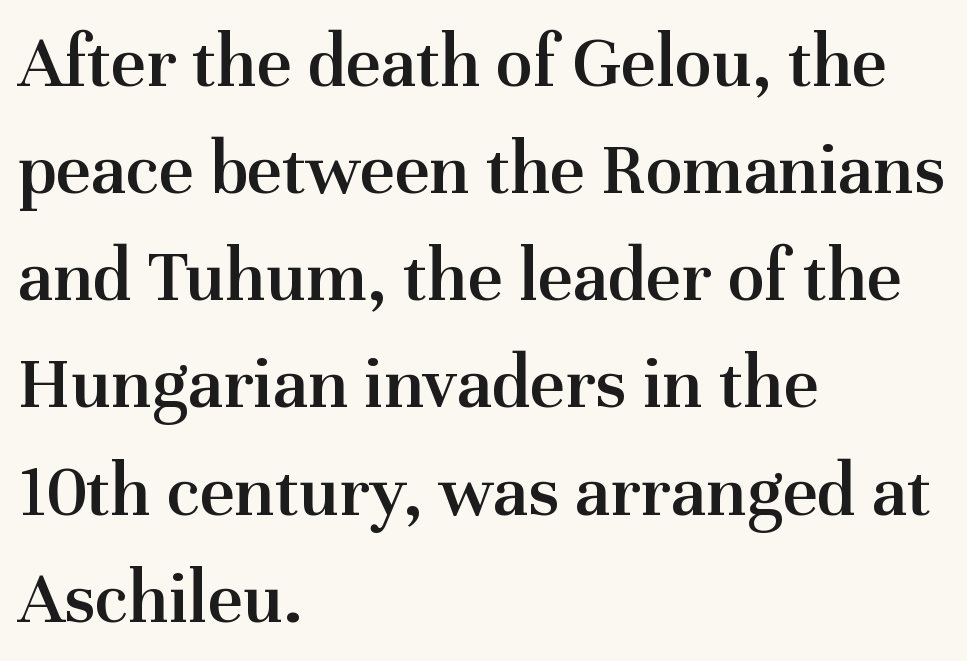
Q: Is the text bold? A: Semi-bold.
Q: Is the text italic (slanted)? A: No, it is upright.
Q: Is the typeface a serif or a sans-serif typeface? A: Serif.
Q: Is the text underlined? A: No.
Q: How is the paragraph aligned? A: Left-aligned.
Q: Is the spacing between letters normal or unusually wide? A: Normal.
Q: Is the spacing between lines tight, normal or loose? A: Normal.
Q: Width (condensed, normal, or wide)? A: Normal.
Q: Stroke contrast? A: Medium.
Q: x-height? A: Medium.
Q: Monospaced? A: No.
